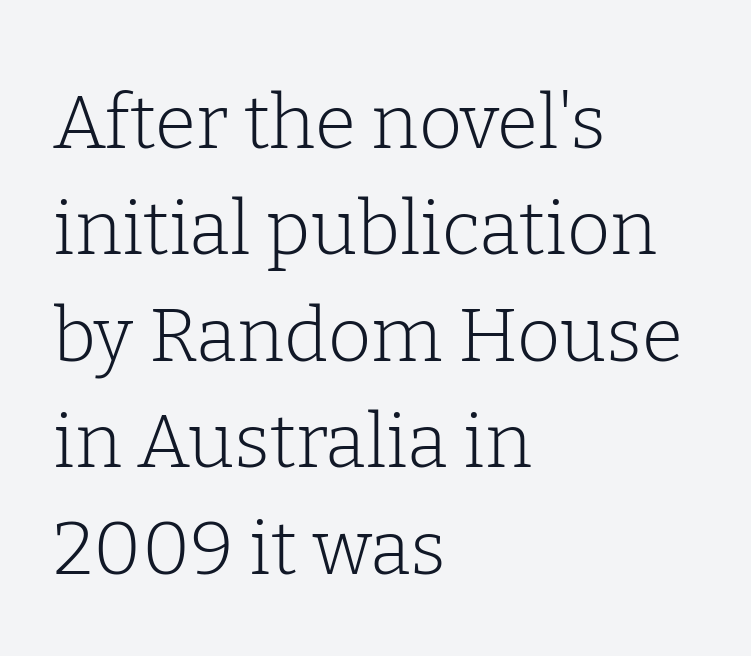
Q: Is the text bold? A: No.
Q: Is the text italic (slanted)? A: No, it is upright.
Q: Is the typeface a serif or a sans-serif typeface? A: Serif.
Q: Is the text underlined? A: No.
Q: How is the paragraph aligned? A: Left-aligned.
Q: Is the spacing between letters normal or unusually wide? A: Normal.
Q: Is the spacing between lines tight, normal or loose? A: Normal.
Q: Width (condensed, normal, or wide)? A: Normal.
Q: Stroke contrast? A: Low.
Q: x-height? A: Medium.
Q: Monospaced? A: No.
